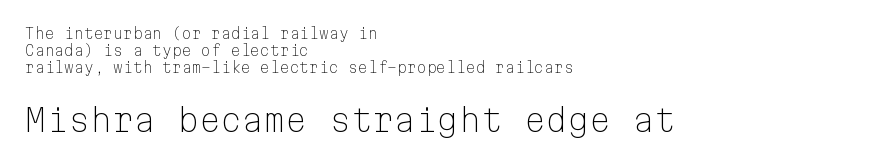
Note the uniform advance width — an 'i' takes as much space as an 'm'. The typesetting does not lean heavy: it is not bold. In CSS terms this would be text-align: left. The face used here appears at its bigger size in the lower chunk.
